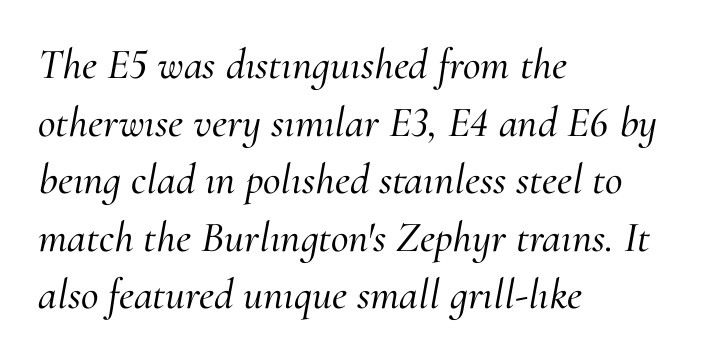
The setting favours the left margin, as ordinary paragraphs usually do. Each letter's strokes conclude with small projecting serifs. One glance says typical: line gaps are just what's usual. The letters sit at their default tracking, neither squeezed nor spread. Characters are canted at an angle relative to the baseline's perpendicular.
